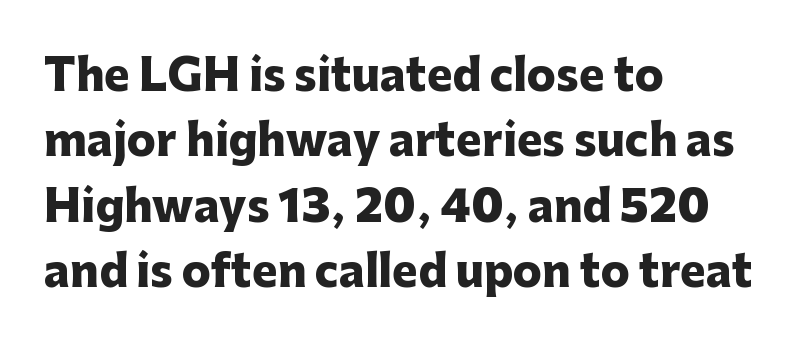
The passage shown has conventional tracking throughout. The type sits square on the baseline with zero lean. The rendering uses a moderate line-height, typical for paragraphs. The font family rendered here belongs to the sans-serif group. Chunky letters — that's bold for sure. Varying glyph widths throughout — classic text-font behaviour.
